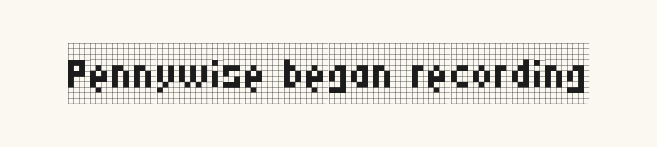
The image shows 61 px regular-weight, condensed serif type, upright; set normal letter spacing, not underlined; low stroke contrast and a large x-height.
